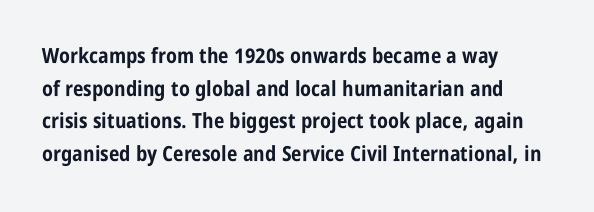
{"italic": "no", "bold": "yes", "underline": "no", "align": "left", "line_spacing": "normal", "line_spacing_ratio": 1.55, "letter_spacing": "normal", "letter_spacing_em": 0.0, "glyph_px": 21}
